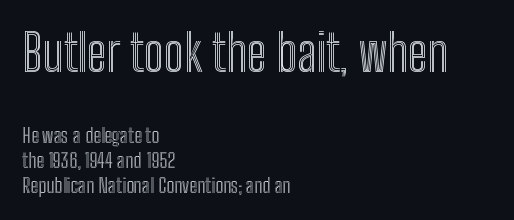
{"italic": "no", "width": "condensed", "x_height": "medium", "monospaced": "no", "underline": "no", "align": "left", "line_spacing_ratio": 1.23, "letter_spacing": "normal", "letter_spacing_em": 0.0, "larger_block": "first", "size_ratio": 2.5, "glyph_px": 50}
